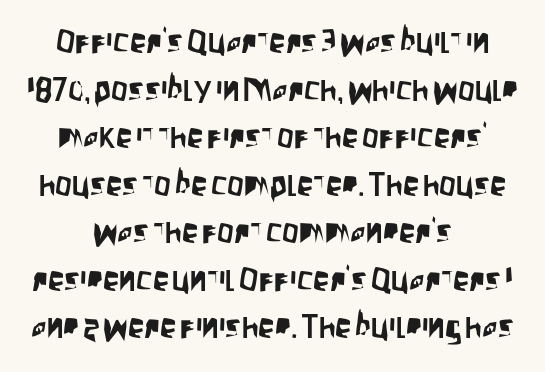
Q: Is the text italic (slanted)? A: No, it is upright.
Q: Is the typeface a serif or a sans-serif typeface? A: Sans-serif.
Q: Is the text underlined? A: No.
Q: How is the paragraph aligned? A: Centered.
Q: Is the spacing between letters normal or unusually wide? A: Normal.
Q: Is the spacing between lines tight, normal or loose? A: Normal.
Q: Width (condensed, normal, or wide)? A: Condensed.
Q: Stroke contrast? A: Low.
Q: x-height? A: Large.
Q: Monospaced? A: No.
